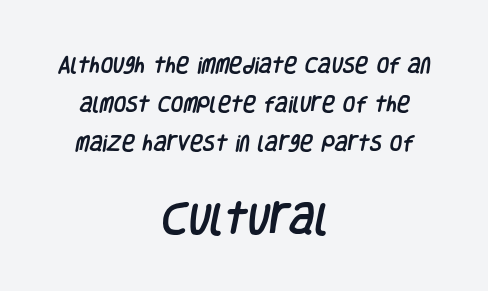
The image shows 35 px condensed sans-serif type; set centered, loose line spacing (2.17x), normal letter spacing, not underlined; the second (bottom) block is 1.94x larger; low stroke contrast and a large x-height.
